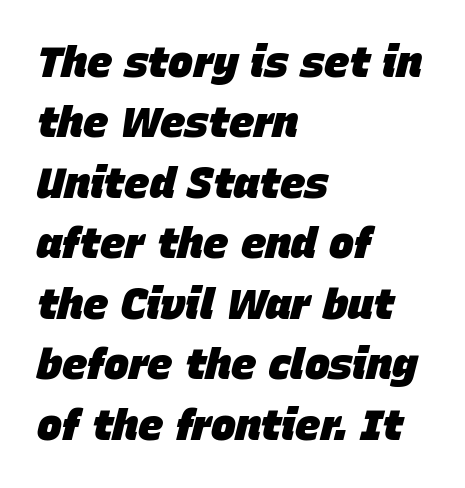
Where is the straight margin? On the left. Default kerning and tracking; the words read as compact shapes. A bare baseline throughout the passage. Does the weight exceed regular? Yes, all the way to bold.
